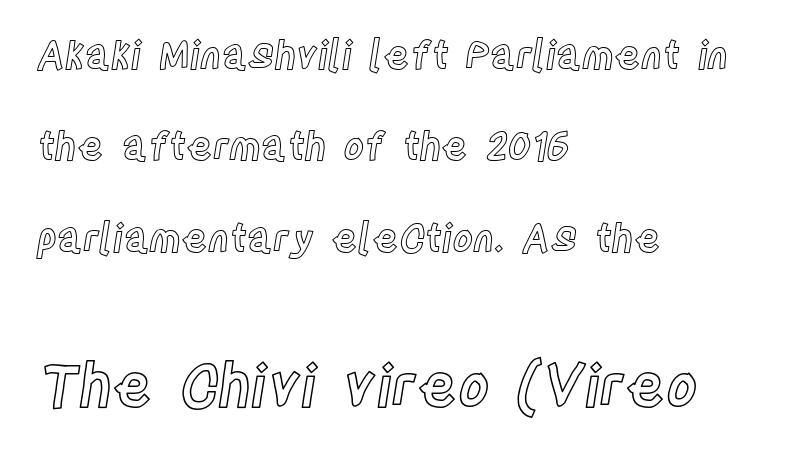
The lines are spread far apart with generous leading. Is the lower block the larger one? Yes — the lower block carries the bigger type. Looks like regular typesetting: each glyph gets only the width it needs. The rag falls on the right side of this text block.
